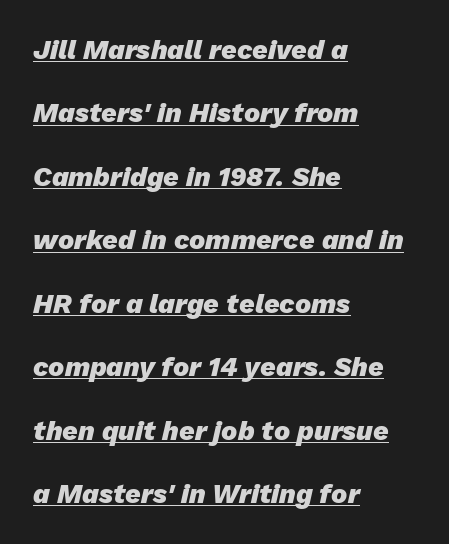
This is oblique type, the kind used for emphasis or titles. Its strokes are broad and dark, the hallmark of bold type. Alignment: flush left. Airy leading. Standard letterfit; no display-style spreading of the glyphs.
